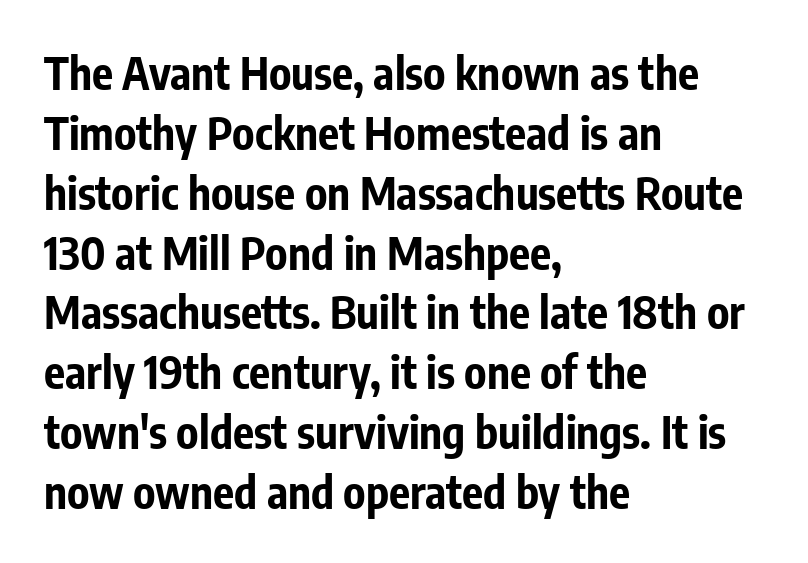
Q: Is the text bold? A: Yes.
Q: Is the text italic (slanted)? A: No, it is upright.
Q: Is the typeface a serif or a sans-serif typeface? A: Sans-serif.
Q: Is the text underlined? A: No.
Q: How is the paragraph aligned? A: Left-aligned.
Q: Is the spacing between letters normal or unusually wide? A: Normal.
Q: Is the spacing between lines tight, normal or loose? A: Normal.
Q: Width (condensed, normal, or wide)? A: Condensed.
Q: Stroke contrast? A: Low.
Q: x-height? A: Medium.
Q: Monospaced? A: No.
